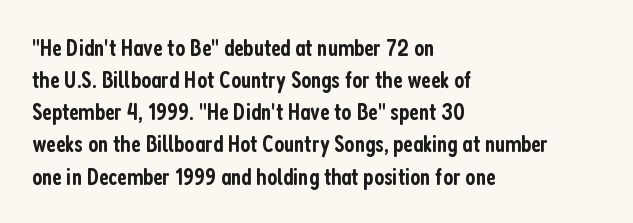
{"italic": "no", "bold": "semi", "underline": "no", "align": "left", "line_spacing": "normal", "line_spacing_ratio": 1.34, "letter_spacing": "normal", "letter_spacing_em": 0.0, "glyph_px": 24}
